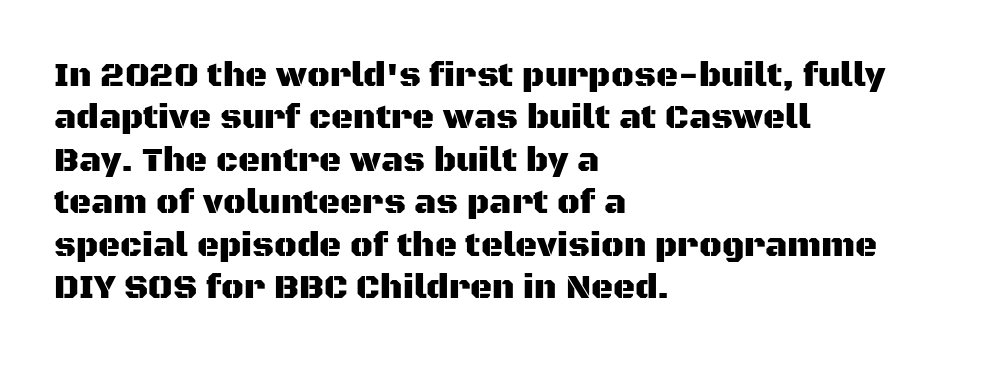
{"serif": "no", "italic": "no", "width": "normal", "stroke_contrast": "medium", "x_height": "large", "monospaced": "no", "underline": "no", "align": "left", "line_spacing": "normal", "line_spacing_ratio": 1.25, "letter_spacing": "normal", "letter_spacing_em": 0.0, "glyph_px": 34}
